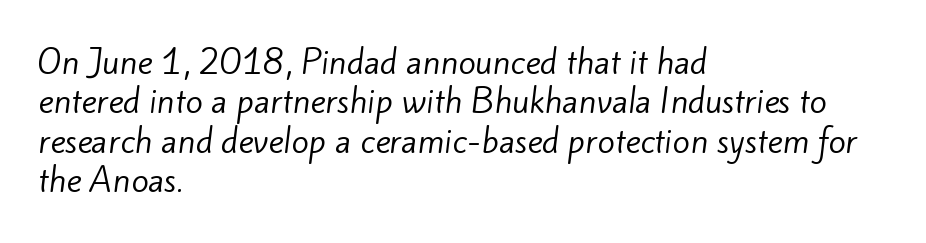
Q: Is the text bold? A: No.
Q: Is the typeface a serif or a sans-serif typeface? A: Sans-serif.
Q: Is the text underlined? A: No.
Q: How is the paragraph aligned? A: Left-aligned.
Q: Is the spacing between letters normal or unusually wide? A: Normal.
Q: Width (condensed, normal, or wide)? A: Normal.
Q: Stroke contrast? A: Low.
Q: x-height? A: Small.
Q: Monospaced? A: No.
